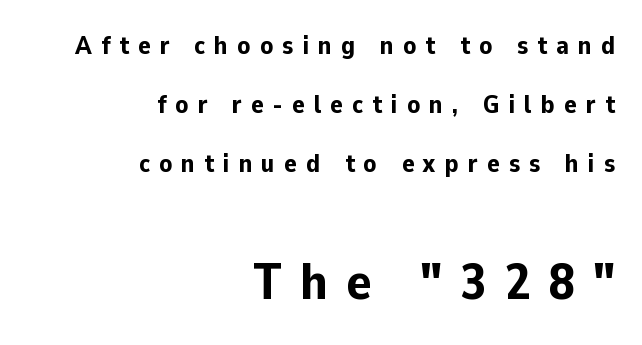
Honestly, the letter spacing is so wide it's the main thing you notice. Here the designer chose a conventional face with non-uniform glyph widths. The designer dialed line spacing up above the default. As a designer I'd log this as weight 700, bold.
